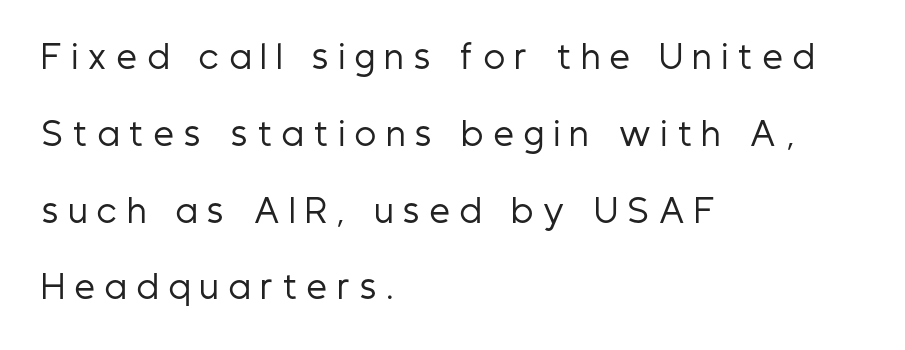
The image shows 32 px regular-weight, condensed sans-serif type, upright; set left-aligned, loose line spacing (2.4x), unusually wide letter spacing (+0.32 em), not underlined; low stroke contrast and a medium x-height.
